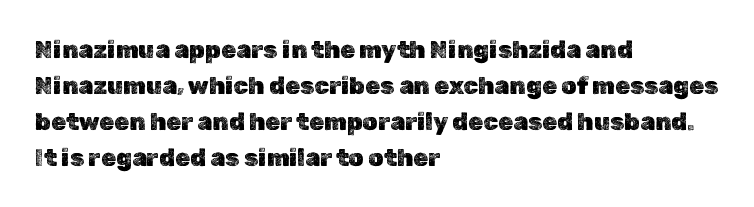
The image shows 24 px text type, upright; set left-aligned, normal line spacing (1.5x), normal letter spacing, not underlined.
